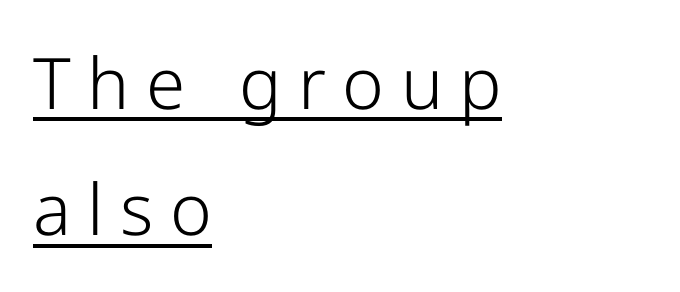
Q: Is the text bold? A: No.
Q: Is the text italic (slanted)? A: No, it is upright.
Q: Is the typeface a serif or a sans-serif typeface? A: Sans-serif.
Q: Is the text underlined? A: Yes.
Q: How is the paragraph aligned? A: Left-aligned.
Q: Is the spacing between letters normal or unusually wide? A: Unusually wide.
Q: Width (condensed, normal, or wide)? A: Normal.
Q: Stroke contrast? A: Low.
Q: x-height? A: Medium.
Q: Monospaced? A: No.
